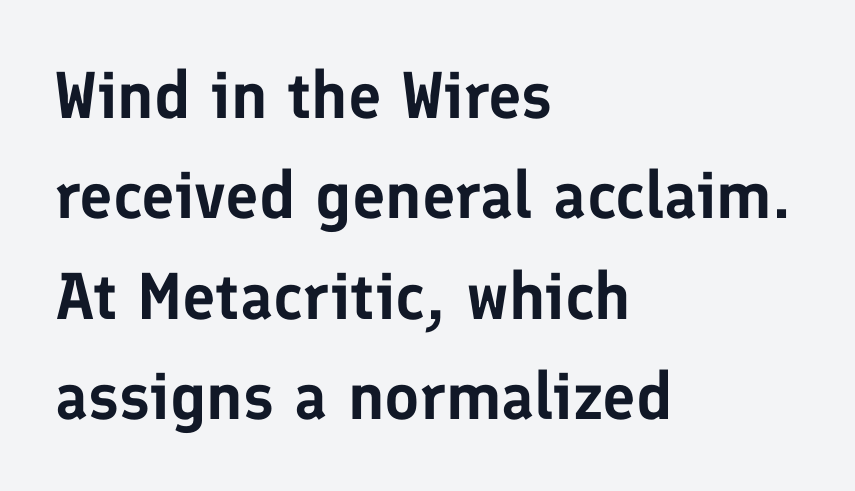
The image shows 66 px sans-serif type, upright; set left-aligned, normal line spacing (1.52x), normal letter spacing, not underlined; low stroke contrast and a medium x-height.
